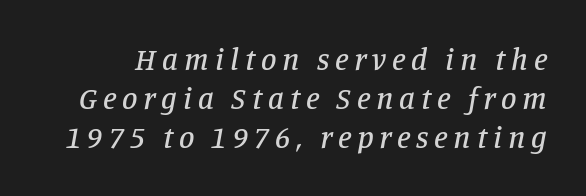
Unmarked baselines from the first word to the last. The face used here is proportionally spaced, like ordinary book or web type. This is oblique type, the kind used for emphasis or titles. These lines are composed in type with serifs. The designer left line spacing at the default.
